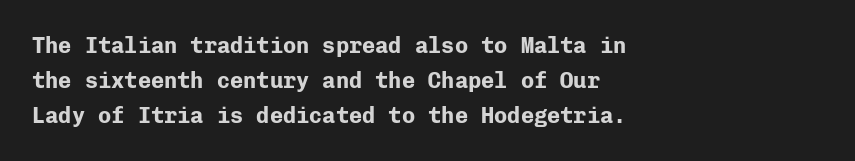
Horizontal bands of white between lines are of average thickness. The rendering keeps characters at their native spacing. Line beginnings align vertically; line endings do not. The font is running at its bold setting. No italicization has been applied; the sample stays upright.
